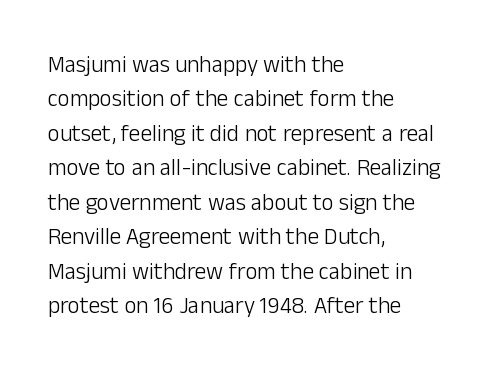
Q: Is the text bold? A: No.
Q: Is the text italic (slanted)? A: No, it is upright.
Q: Is the text underlined? A: No.
Q: How is the paragraph aligned? A: Left-aligned.
Q: Is the spacing between letters normal or unusually wide? A: Normal.
Q: Is the spacing between lines tight, normal or loose? A: Normal.
